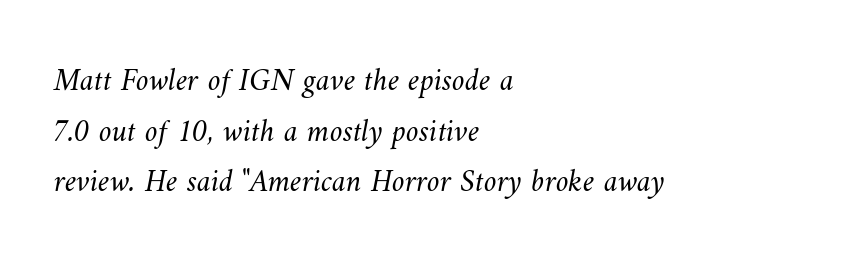
This block has exactly the height ordinary leading produces. The words here are not underlined. Inter-character spacing is left at the font's built-in metrics. Note the varied advance widths — an 'i' is clearly narrower than an 'm'. Stroke mass is kept to a normal reading level or below. The compositor pushed each line to the left boundary.
